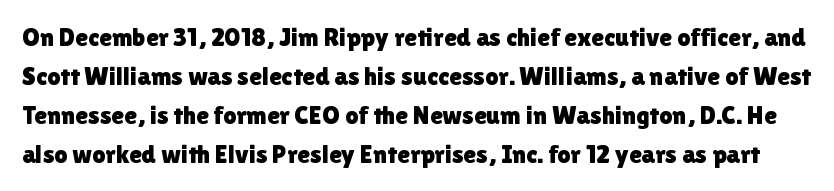
Q: Is the text italic (slanted)? A: No, it is upright.
Q: Is the text underlined? A: No.
Q: Is the spacing between letters normal or unusually wide? A: Normal.
Q: Is the spacing between lines tight, normal or loose? A: Normal.
